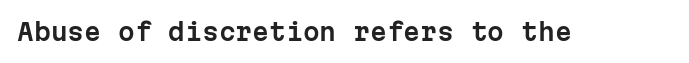
Q: Is the text italic (slanted)? A: No, it is upright.
Q: Is the text underlined? A: No.
Q: Is the spacing between letters normal or unusually wide? A: Normal.
